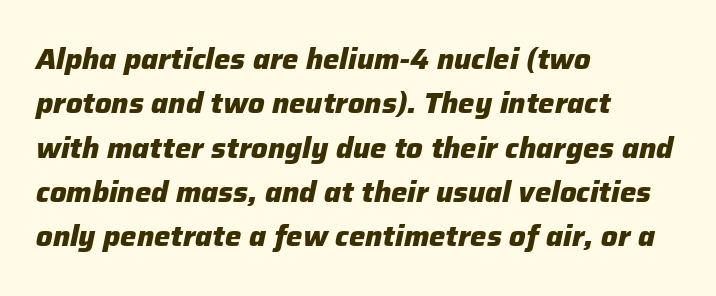
Tall strokes in this sample are angled rather than plumb. The line texture is even and compact thanks to regular tracking. Looks like regular typesetting: each glyph gets only the width it needs. You'd pick this weight for a headline — it's a proper bold. The rag falls on the right side of this text block.
